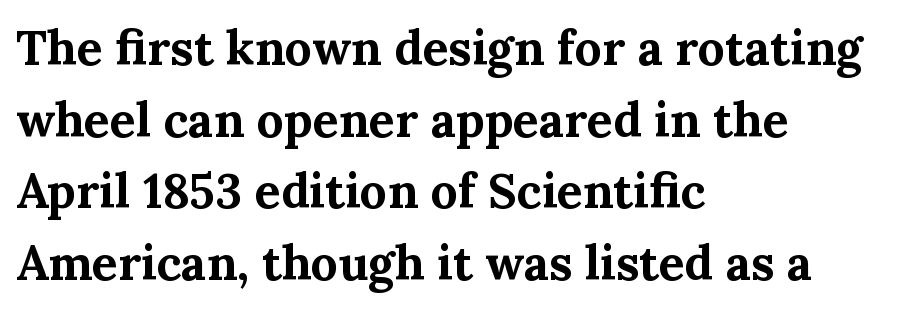
{"serif": "yes", "italic": "no", "bold": "yes", "weight": "bold", "width": "normal", "stroke_contrast": "medium", "x_height": "medium", "monospaced": "no", "underline": "no", "align": "left", "line_spacing": "normal", "line_spacing_ratio": 1.49, "letter_spacing": "normal", "letter_spacing_em": 0.0, "glyph_px": 48}
